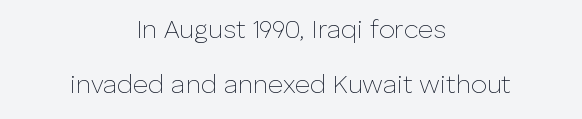
{"italic": "no", "bold": "no", "underline": "no", "align": "center", "line_spacing": "loose", "line_spacing_ratio": 2.13, "letter_spacing": "normal", "letter_spacing_em": 0.0, "glyph_px": 26}
